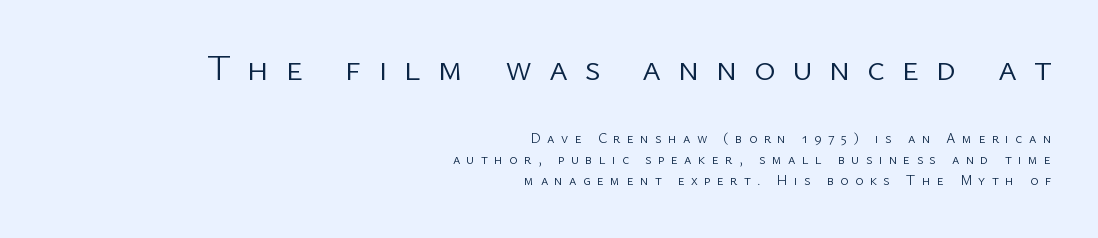
The image shows 36 px light sans-serif type, upright; set right-aligned, normal line spacing (1.51x), unusually wide letter spacing (+0.46 em), not underlined; the first (top) block is 2.57x larger; low stroke contrast and a medium x-height.
